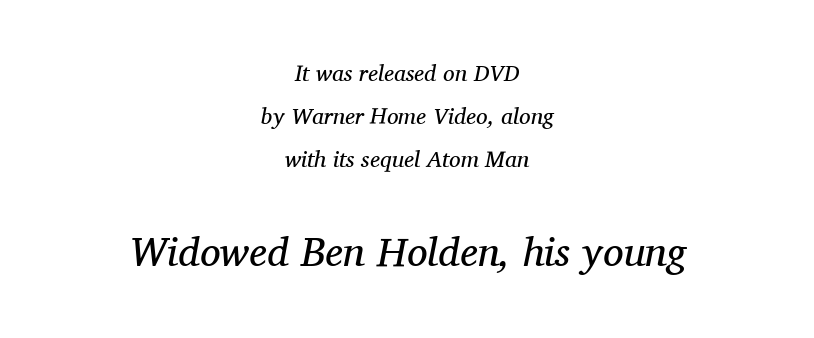
Yep, that's italic — everything's leaning. Heft: none added — not bold. These lines keep a tight, regular rhythm from letter to letter. Classification — serif. Has an underline been added? It has not.
